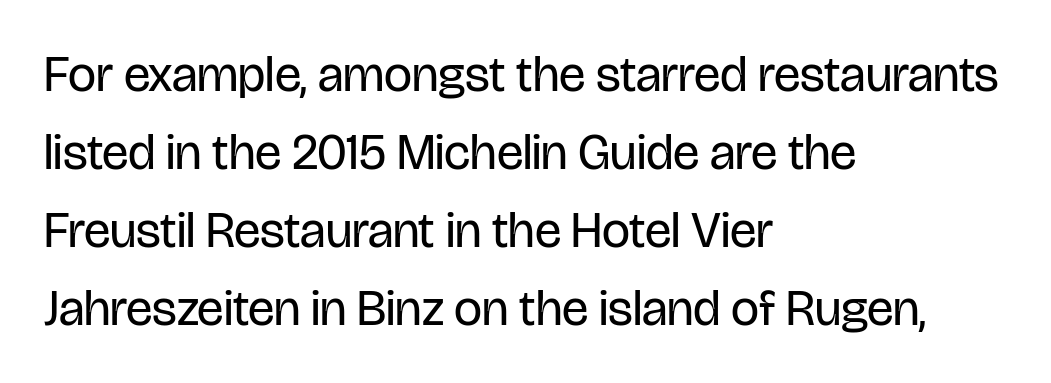
The image shows 50 px regular-weight, condensed sans-serif type, upright; set left-aligned, normal line spacing (1.56x), normal letter spacing, not underlined; low stroke contrast and a large x-height.
